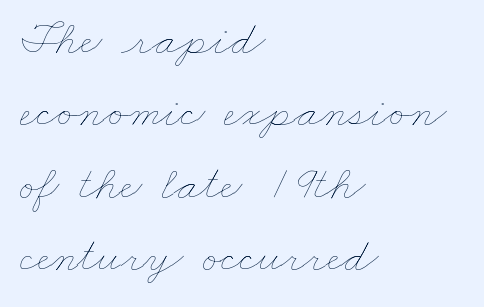
Stems here are at most as thick as an everyday book face. How would I describe the line gaps? Plain and ordinary. The glyphs are unaccompanied by any horizontal stroke below them. The passage shown is typed in a proportional face where columns would drift.
